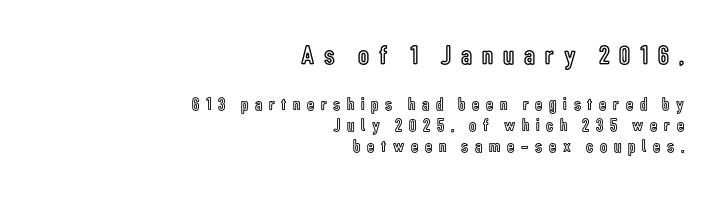
Q: Is the text italic (slanted)? A: No, it is upright.
Q: Is the text underlined? A: No.
Q: How is the paragraph aligned? A: Right-aligned.
Q: Is the spacing between letters normal or unusually wide? A: Unusually wide.
Q: Which block of text is set in a larger size, the first (top) or the second (bottom)? A: The first (top) one.
